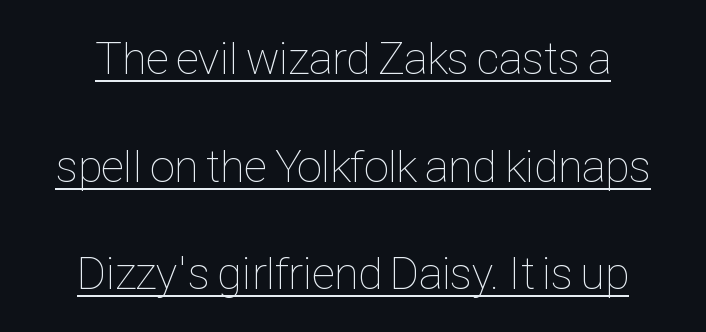
The image shows 46 px thin, condensed type, upright; set loose line spacing (2.34x), normal letter spacing, underlined; low stroke contrast and a medium x-height.
